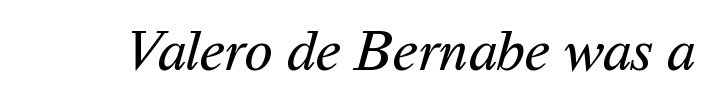
{"serif": "no", "bold": "no", "weight": "regular", "width": "normal", "stroke_contrast": "medium", "x_height": "medium", "monospaced": "no", "underline": "no", "letter_spacing": "normal", "letter_spacing_em": 0.0, "glyph_px": 58}
